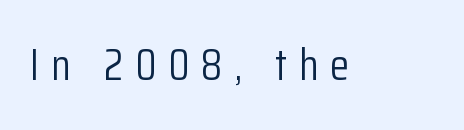
The image shows 44 px light, condensed sans-serif type, upright; set unusually wide letter spacing (+0.27 em), not underlined; low stroke contrast and a medium x-height.
